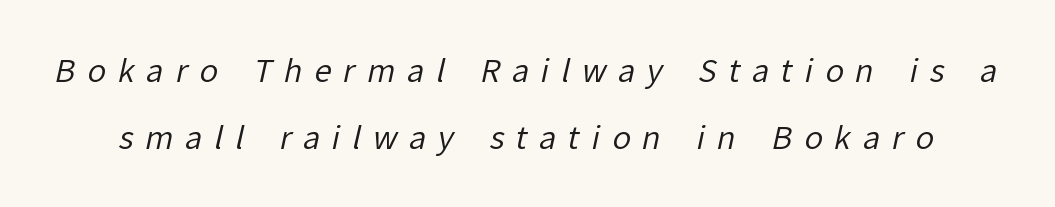
{"serif": "no", "bold": "no", "weight": "regular", "width": "normal", "stroke_contrast": "low", "x_height": "medium", "monospaced": "no", "underline": "no", "line_spacing": "loose", "line_spacing_ratio": 2.15, "letter_spacing": "wide", "letter_spacing_em": 0.38, "glyph_px": 31}
